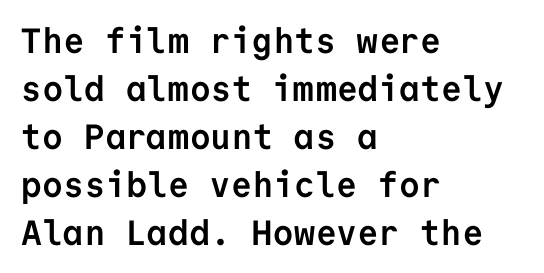
The image shows 35 px semibold sans-serif type, upright, monospaced; set left-aligned, normal line spacing (1.37x), normal letter spacing, not underlined; low stroke contrast and a medium x-height.
